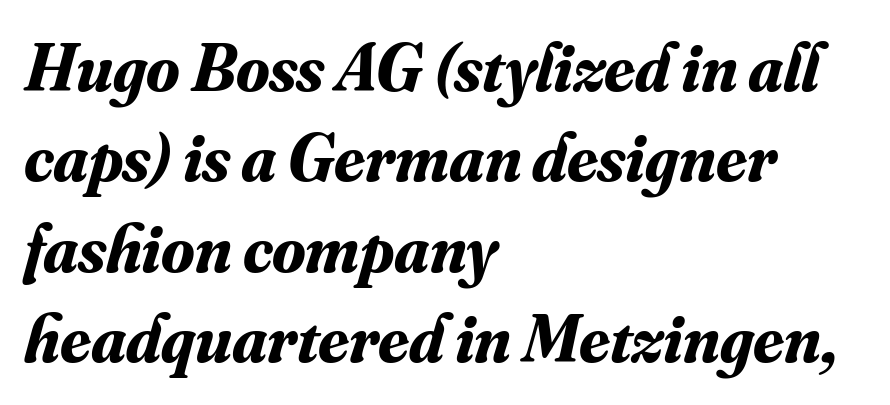
The image shows 68 px bold serif type, italic (leaning right); set left-aligned, normal line spacing (1.33x), normal letter spacing, not underlined; medium stroke contrast and a small x-height.
